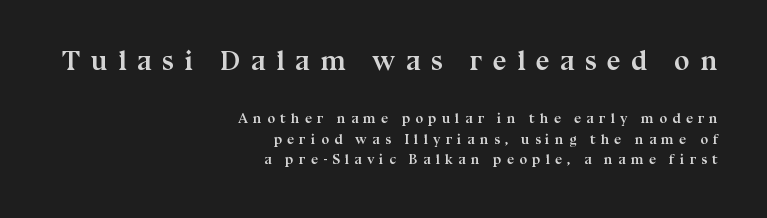
Q: Is the text bold? A: Yes.
Q: Is the text italic (slanted)? A: No, it is upright.
Q: Is the typeface a serif or a sans-serif typeface? A: Serif.
Q: Is the text underlined? A: No.
Q: How is the paragraph aligned? A: Right-aligned.
Q: Is the spacing between letters normal or unusually wide? A: Unusually wide.
Q: Is the spacing between lines tight, normal or loose? A: Normal.
Q: Which block of text is set in a larger size, the first (top) or the second (bottom)? A: The first (top) one.
Q: Width (condensed, normal, or wide)? A: Normal.
Q: Stroke contrast? A: Medium.
Q: x-height? A: Medium.
Q: Monospaced? A: No.
